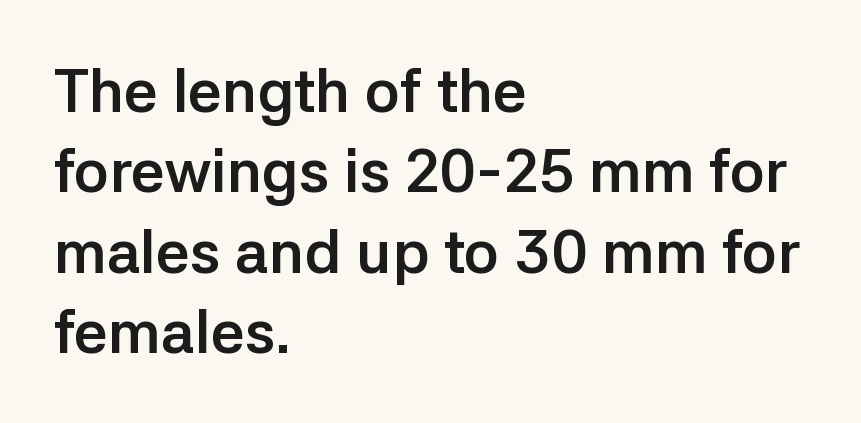
Typographic density is high because the face is bold. These lines were composed using upright roman letters. Is the letter spacing exaggerated? No — it looks like the ordinary default. Looks like regular typesetting: each glyph gets only the width it needs. Only glyphs here, with clear space below each row.
